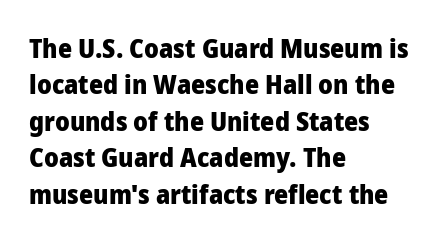
The lettering stays uniformly vertical, giving the passage a roman look. Letters rest on an invisible, unmarked baseline. This block has exactly the height ordinary leading produces. Spacing between characters is what you'd get straight out of the box. Notice how thick the strokes are: this is what a full bold looks like.
